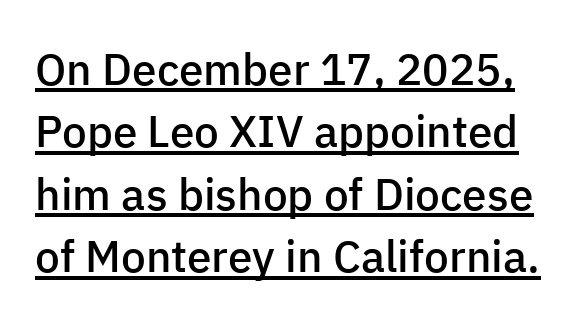
{"serif": "no", "italic": "no", "bold": "semi", "weight": "semibold", "width": "normal", "stroke_contrast": "low", "x_height": "medium", "monospaced": "no", "underline": "yes", "line_spacing": "normal", "line_spacing_ratio": 1.42, "letter_spacing": "normal", "letter_spacing_em": 0.0, "glyph_px": 44}
